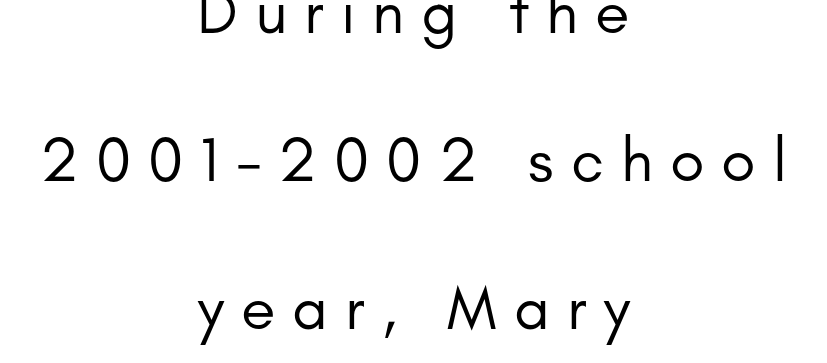
Q: Is the text bold? A: No.
Q: Is the text italic (slanted)? A: No, it is upright.
Q: Is the typeface a serif or a sans-serif typeface? A: Sans-serif.
Q: Is the text underlined? A: No.
Q: How is the paragraph aligned? A: Centered.
Q: Is the spacing between letters normal or unusually wide? A: Unusually wide.
Q: Is the spacing between lines tight, normal or loose? A: Loose.
Q: Width (condensed, normal, or wide)? A: Normal.
Q: Stroke contrast? A: Low.
Q: x-height? A: Small.
Q: Monospaced? A: No.
